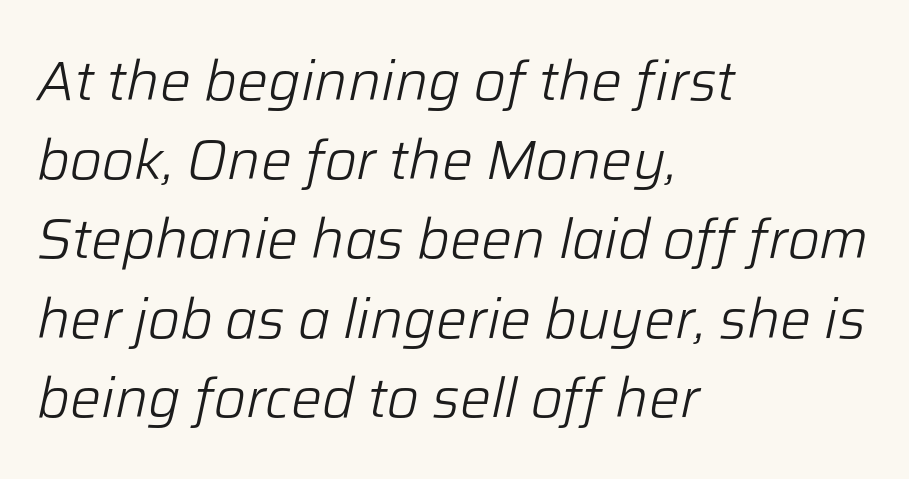
The image shows 55 px light type, italic (leaning right); set left-aligned, normal line spacing (1.44x), normal letter spacing, not underlined; low stroke contrast and a medium x-height.
